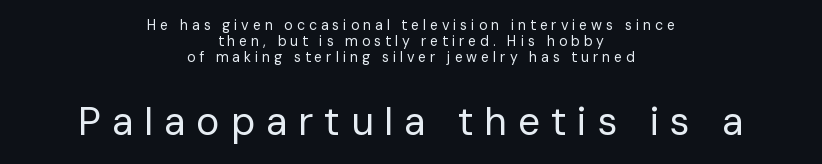
{"serif": "no", "italic": "no", "bold": "no", "weight": "regular", "width": "normal", "stroke_contrast": "low", "x_height": "medium", "monospaced": "no", "underline": "no", "align": "center", "line_spacing_ratio": 1.16, "letter_spacing": "wide", "letter_spacing_em": 0.28, "larger_block": "second", "size_ratio": 2.79, "glyph_px": 39}
